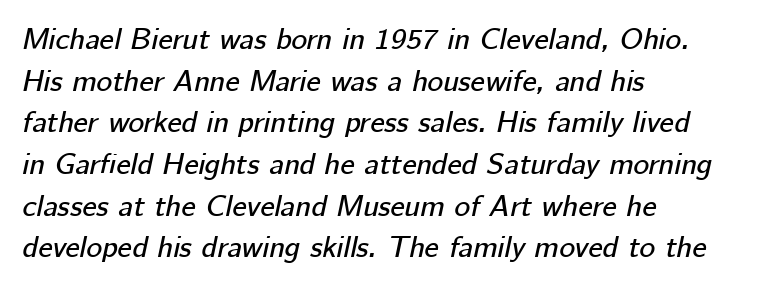
The image shows 30 px text type, italic (leaning right); set left-aligned, normal line spacing (1.39x), normal letter spacing, not underlined; low stroke contrast and a medium x-height.
